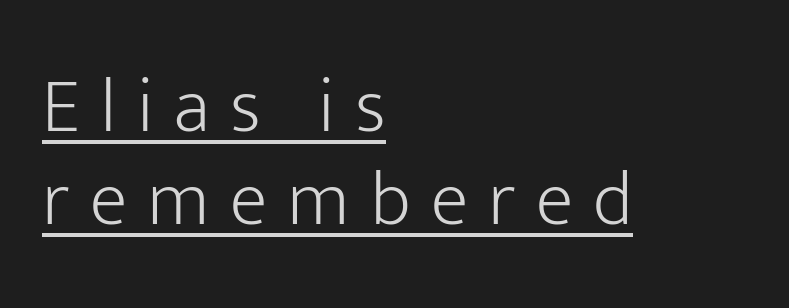
The rendered words wear a rule along their underside. Where is the straight margin? On the left. Character widths vary here, with narrow letters taking less room than wide ones. The horizontal fit of the characters is loose and conspicuously gappy. Tall strokes in this sample are plumb rather than angled. The font family rendered here belongs to the sans-serif group.
